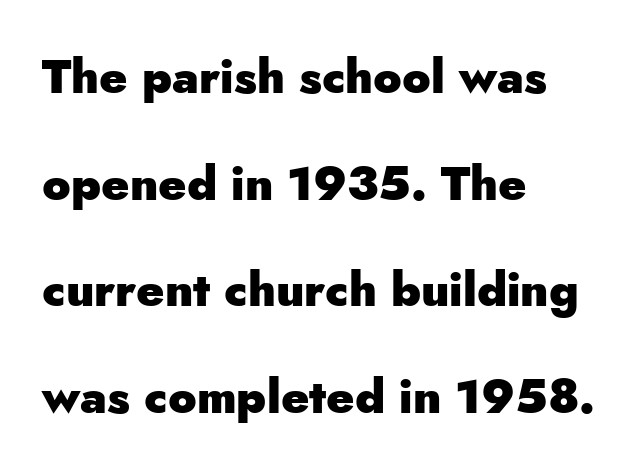
{"serif": "no", "italic": "no", "bold": "yes", "weight": "heavy", "width": "normal", "stroke_contrast": "low", "x_height": "small", "monospaced": "no", "underline": "no", "align": "left", "line_spacing": "loose", "line_spacing_ratio": 2.27, "letter_spacing": "normal", "letter_spacing_em": 0.0, "glyph_px": 47}
